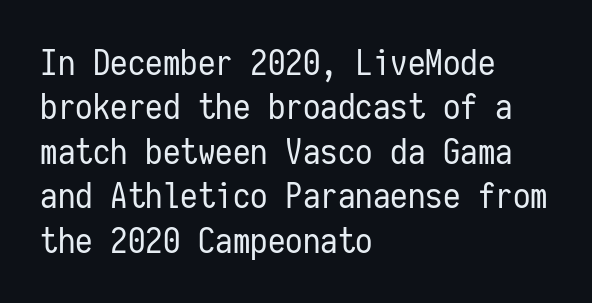
{"serif": "no", "italic": "no", "bold": "no", "weight": "regular", "width": "condensed", "stroke_contrast": "low", "x_height": "medium", "monospaced": "yes", "underline": "no", "align": "left", "line_spacing": "normal", "line_spacing_ratio": 1.27, "letter_spacing": "normal", "letter_spacing_em": 0.0, "glyph_px": 35}
